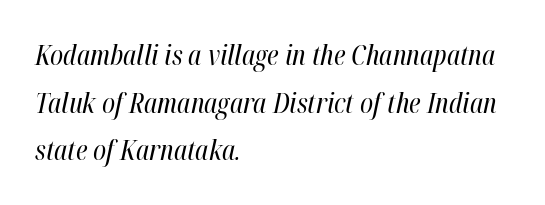
The text block is weighted toward the left margin, trailing off unevenly rightward. The rendering keeps characters at their native spacing. Rule under the text: the space is simply empty. Looking at the ascenders, they clearly lean. This reads as an unemphasized weight, regular at the heaviest.
